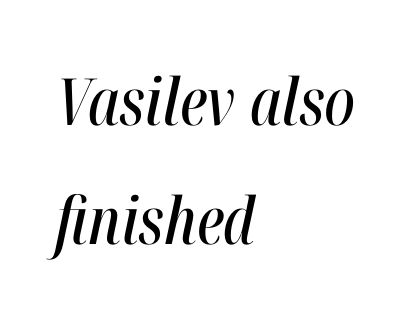
Q: Is the text italic (slanted)? A: Yes, it leans right by about 12 degrees.
Q: Is the text underlined? A: No.
Q: How is the paragraph aligned? A: Left-aligned.
Q: Is the spacing between letters normal or unusually wide? A: Normal.
Q: Width (condensed, normal, or wide)? A: Condensed.
Q: Stroke contrast? A: High.
Q: x-height? A: Medium.
Q: Monospaced? A: No.
